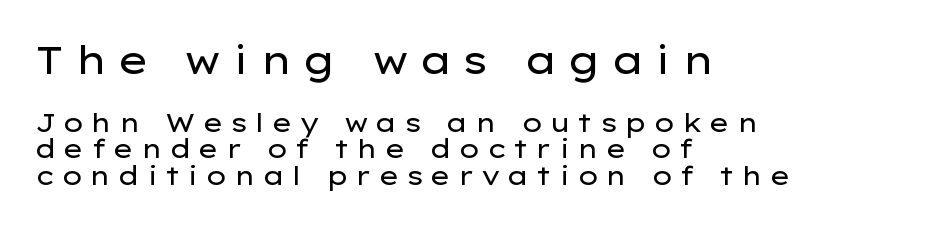
The image shows 39 px regular-weight, wide sans-serif type, upright; set left-aligned, tight line spacing (1.02x), unusually wide letter spacing (+0.25 em), not underlined; the first (top) block is 1.5x larger; low stroke contrast and a medium x-height.
